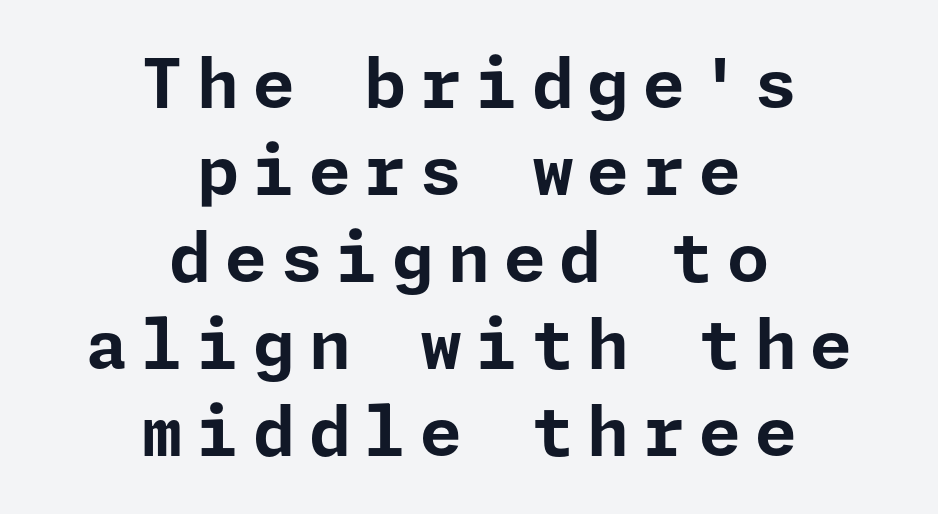
The image shows 68 px bold sans-serif type, upright; set centered, normal line spacing (1.28x), unusually wide letter spacing (+0.2 em), not underlined; low stroke contrast and a medium x-height.
